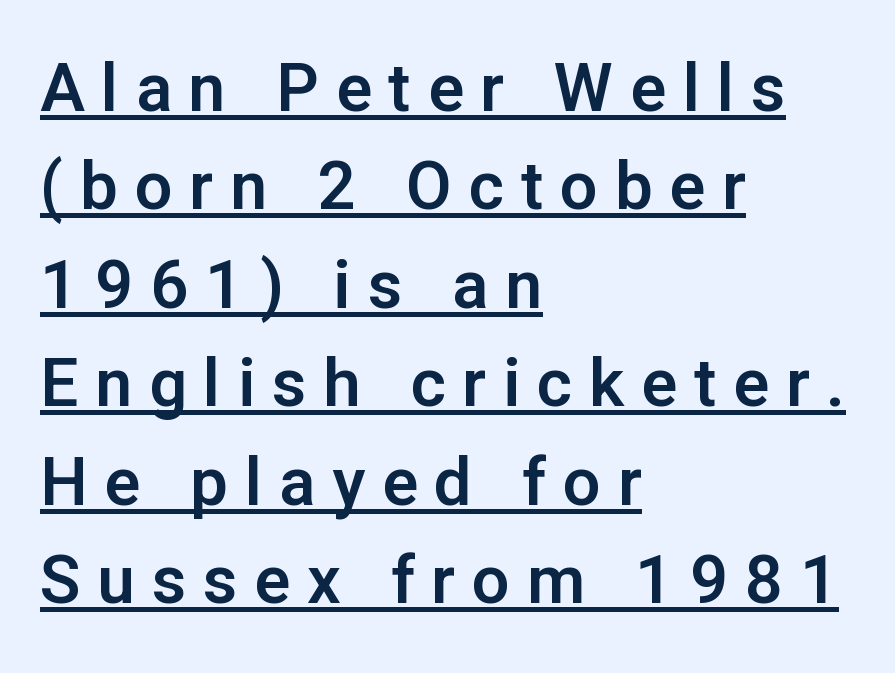
Q: Is the text italic (slanted)? A: No, it is upright.
Q: Is the typeface a serif or a sans-serif typeface? A: Sans-serif.
Q: Is the text underlined? A: Yes.
Q: How is the paragraph aligned? A: Left-aligned.
Q: Is the spacing between letters normal or unusually wide? A: Unusually wide.
Q: Is the spacing between lines tight, normal or loose? A: Normal.
Q: Width (condensed, normal, or wide)? A: Normal.
Q: Stroke contrast? A: Low.
Q: x-height? A: Medium.
Q: Monospaced? A: No.
